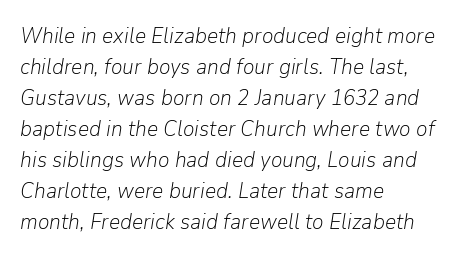
Is the stroke heavy? The answer is a plain regular-or-lighter. Look at the tracking — it's just the regular setting, nothing added. The space beneath each line is pristine and unruled. If you drew a line through each stem, it would be angled. In CSS terms this would be text-align: left.
